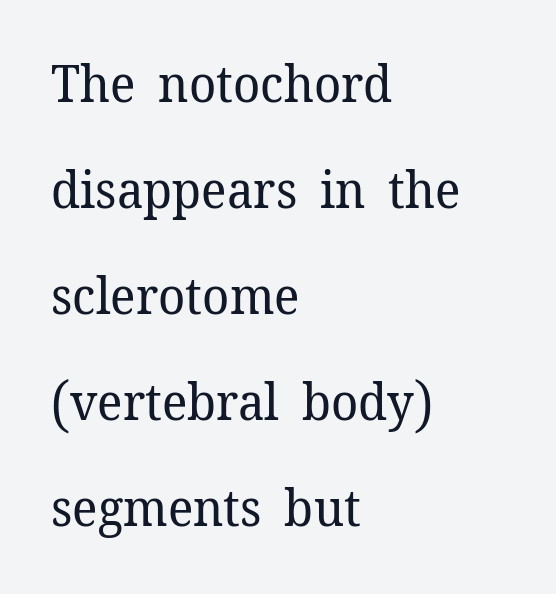
The image shows 51 px regular-weight serif type, upright; set left-aligned, loose line spacing (2.08x), normal letter spacing, not underlined; low stroke contrast and a medium x-height.
